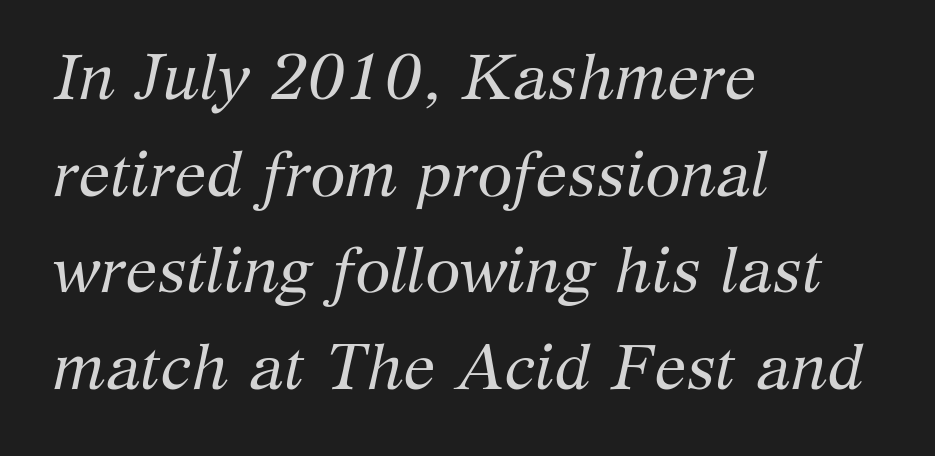
{"serif": "yes", "italic": "yes", "lean": "right", "slant_degrees": 12, "bold": "no", "weight": "regular", "width": "normal", "stroke_contrast": "medium", "x_height": "medium", "monospaced": "no", "underline": "no", "align": "left", "line_spacing": "normal", "line_spacing_ratio": 1.51, "letter_spacing": "normal", "letter_spacing_em": 0.0, "glyph_px": 64}
